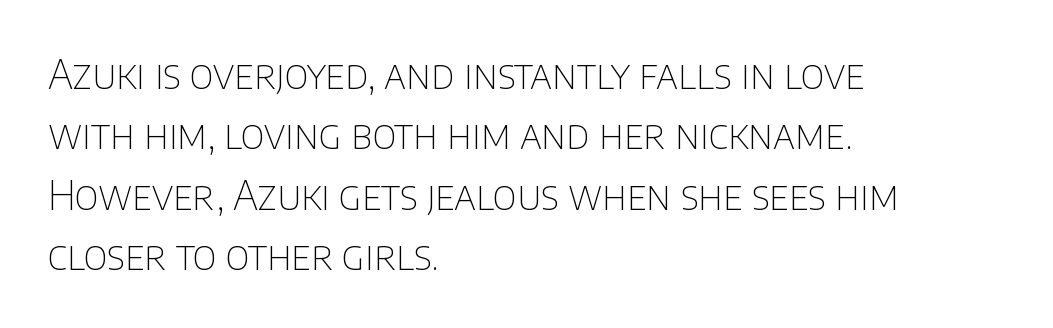
Q: Is the text bold? A: No.
Q: Is the text italic (slanted)? A: No, it is upright.
Q: Is the typeface a serif or a sans-serif typeface? A: Sans-serif.
Q: Is the text underlined? A: No.
Q: How is the paragraph aligned? A: Left-aligned.
Q: Is the spacing between letters normal or unusually wide? A: Normal.
Q: Is the spacing between lines tight, normal or loose? A: Normal.
Q: Width (condensed, normal, or wide)? A: Normal.
Q: Stroke contrast? A: Low.
Q: x-height? A: Large.
Q: Monospaced? A: No.
